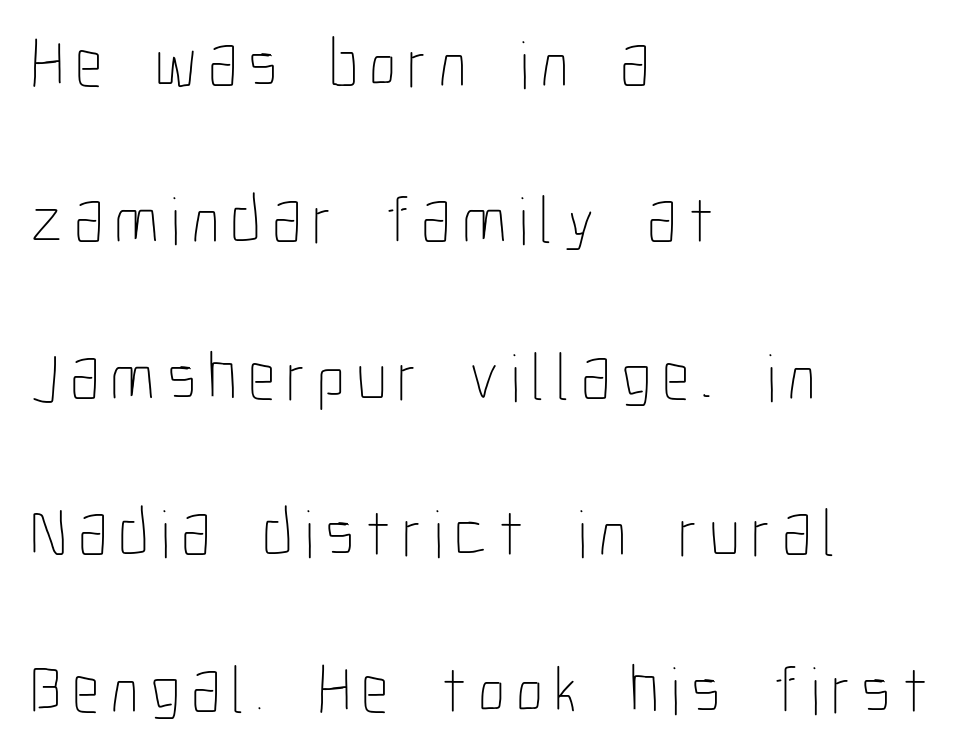
Q: Is the text bold? A: No.
Q: Is the text italic (slanted)? A: No, it is upright.
Q: Is the text underlined? A: No.
Q: How is the paragraph aligned? A: Left-aligned.
Q: Is the spacing between lines tight, normal or loose? A: Loose.
Q: Width (condensed, normal, or wide)? A: Condensed.
Q: Stroke contrast? A: Low.
Q: x-height? A: Medium.
Q: Monospaced? A: No.
